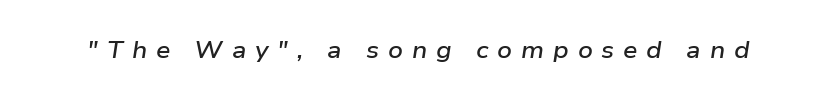
Q: Is the text bold? A: Semi-bold.
Q: Is the text italic (slanted)? A: Yes, it leans right by about 9 degrees.
Q: Is the text underlined? A: No.
Q: Is the spacing between letters normal or unusually wide? A: Unusually wide.
